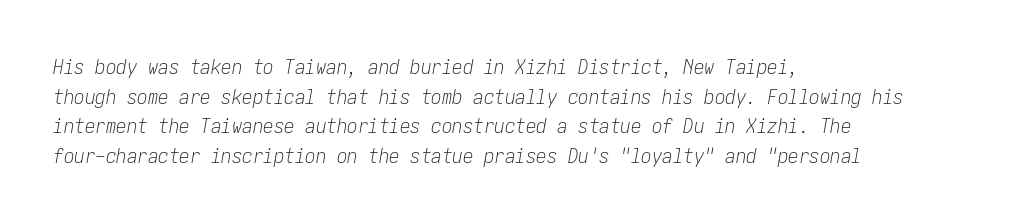
Yep, that's italic — everything's leaning. The paragraph has a hard left edge and a soft right edge. In terms of letterspacing, this is plain default setting. The face looks like a standard text weight, possibly lighter. The space beneath each line is pristine and unruled.
